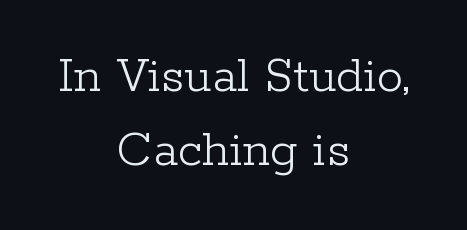
The image shows 53 px light serif type, upright; set centered, normal line spacing (1.4x), normal letter spacing, not underlined; low stroke contrast and a medium x-height.
